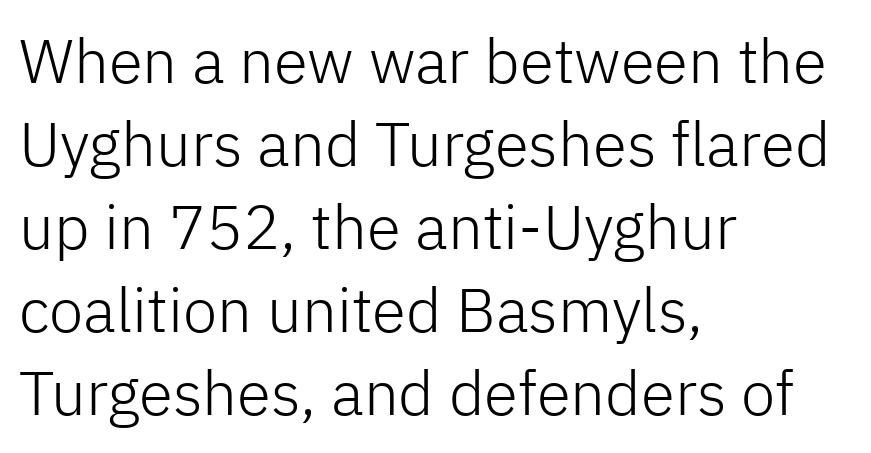
Q: Is the text bold? A: No.
Q: Is the text italic (slanted)? A: No, it is upright.
Q: Is the typeface a serif or a sans-serif typeface? A: Sans-serif.
Q: Is the text underlined? A: No.
Q: How is the paragraph aligned? A: Left-aligned.
Q: Is the spacing between letters normal or unusually wide? A: Normal.
Q: Is the spacing between lines tight, normal or loose? A: Normal.
Q: Width (condensed, normal, or wide)? A: Normal.
Q: Stroke contrast? A: Low.
Q: x-height? A: Medium.
Q: Monospaced? A: No.
